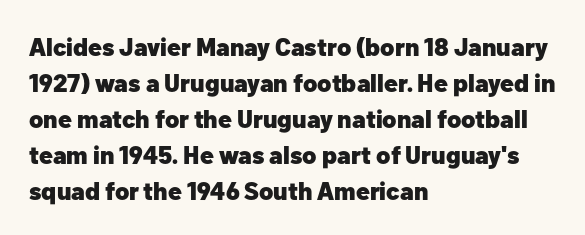
Q: Is the text bold? A: Yes.
Q: Is the text italic (slanted)? A: No, it is upright.
Q: Is the text underlined? A: No.
Q: How is the paragraph aligned? A: Left-aligned.
Q: Is the spacing between letters normal or unusually wide? A: Normal.
Q: Is the spacing between lines tight, normal or loose? A: Normal.
